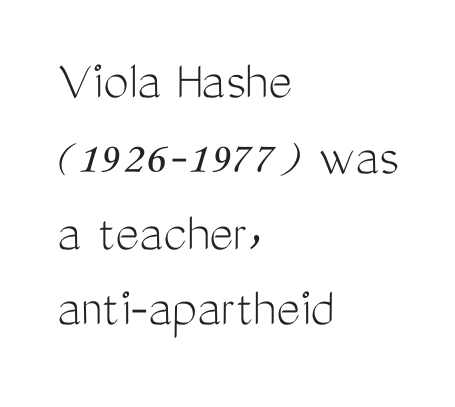
The image shows 57 px light, condensed sans-serif type, upright; set left-aligned, normal line spacing (1.33x), normal letter spacing, not underlined; medium stroke contrast and a medium x-height.
